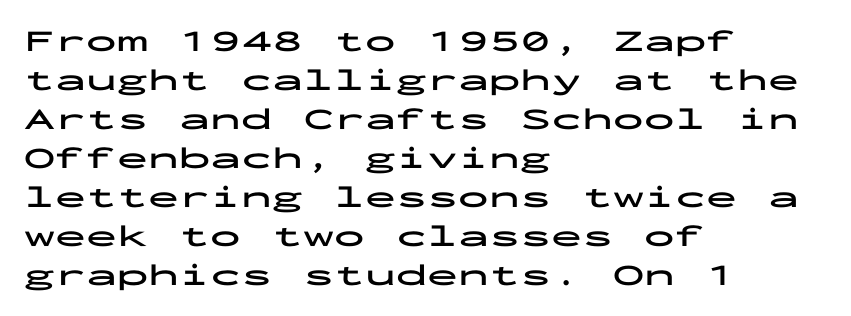
Q: Is the text bold? A: Yes.
Q: Is the text italic (slanted)? A: No, it is upright.
Q: Is the typeface a serif or a sans-serif typeface? A: Sans-serif.
Q: Is the text underlined? A: No.
Q: How is the paragraph aligned? A: Left-aligned.
Q: Is the spacing between letters normal or unusually wide? A: Normal.
Q: Is the spacing between lines tight, normal or loose? A: Normal.
Q: Width (condensed, normal, or wide)? A: Wide.
Q: Stroke contrast? A: Low.
Q: x-height? A: Medium.
Q: Monospaced? A: Yes.
